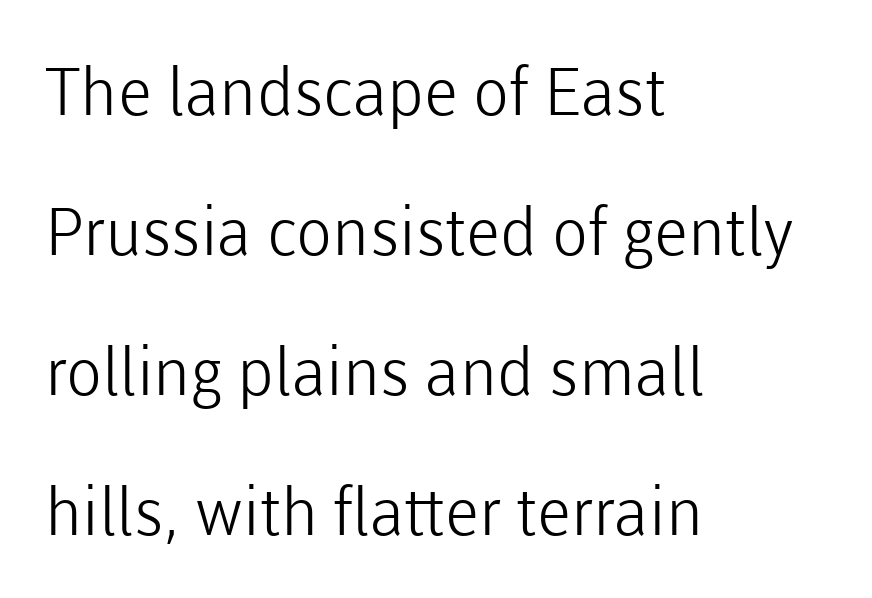
{"serif": "no", "italic": "no", "bold": "no", "weight": "light", "width": "normal", "stroke_contrast": "low", "x_height": "medium", "monospaced": "no", "underline": "no", "align": "left", "line_spacing": "loose", "line_spacing_ratio": 2.12, "letter_spacing": "normal", "letter_spacing_em": 0.0, "glyph_px": 66}
